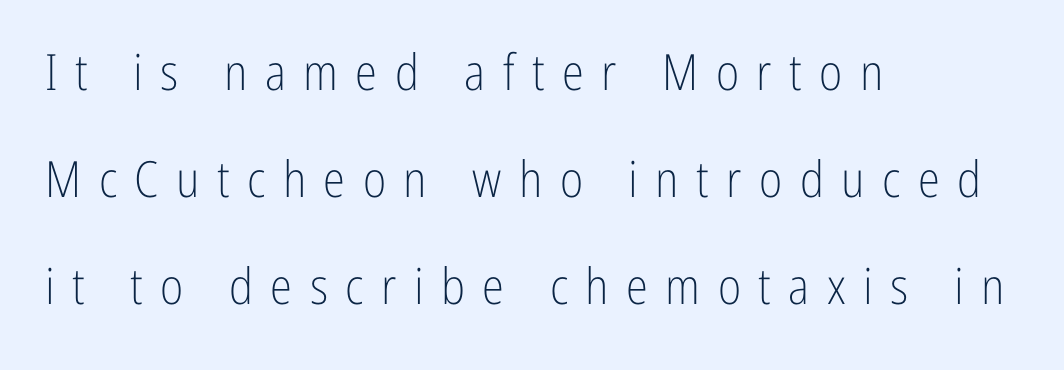
{"serif": "no", "italic": "no", "bold": "no", "weight": "light", "width": "condensed", "stroke_contrast": "low", "x_height": "medium", "monospaced": "no", "underline": "no", "align": "left", "line_spacing": "loose", "line_spacing_ratio": 2.14, "letter_spacing": "wide", "letter_spacing_em": 0.35, "glyph_px": 50}
